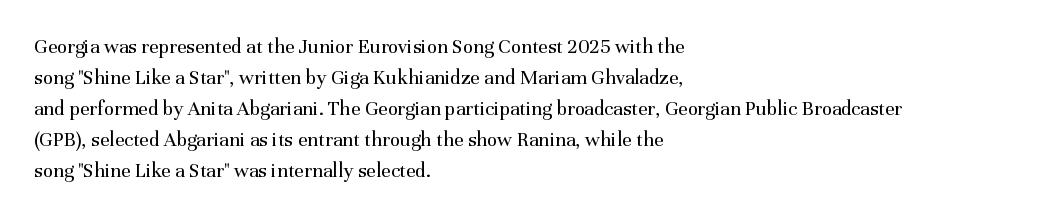
{"italic": "no", "bold": "no", "underline": "no", "align": "left", "line_spacing": "normal", "line_spacing_ratio": 1.48, "letter_spacing": "normal", "letter_spacing_em": 0.0, "glyph_px": 21}
